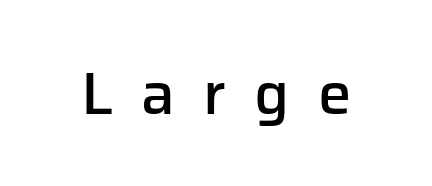
Q: Is the text bold? A: Semi-bold.
Q: Is the text italic (slanted)? A: No, it is upright.
Q: Is the typeface a serif or a sans-serif typeface? A: Sans-serif.
Q: Is the text underlined? A: No.
Q: Is the spacing between letters normal or unusually wide? A: Unusually wide.
Q: Width (condensed, normal, or wide)? A: Normal.
Q: Stroke contrast? A: Low.
Q: x-height? A: Medium.
Q: Monospaced? A: No.
